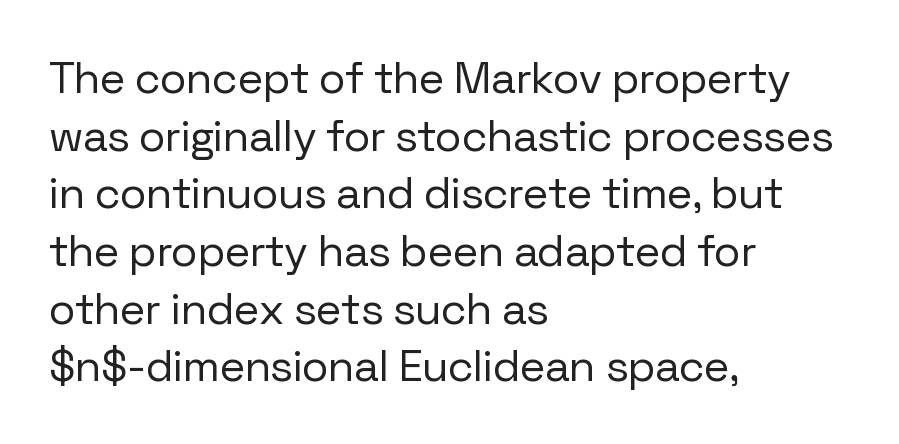
Q: Is the text bold? A: No.
Q: Is the text italic (slanted)? A: No, it is upright.
Q: Is the typeface a serif or a sans-serif typeface? A: Sans-serif.
Q: Is the text underlined? A: No.
Q: How is the paragraph aligned? A: Left-aligned.
Q: Is the spacing between letters normal or unusually wide? A: Normal.
Q: Is the spacing between lines tight, normal or loose? A: Normal.
Q: Width (condensed, normal, or wide)? A: Normal.
Q: Stroke contrast? A: Low.
Q: x-height? A: Medium.
Q: Monospaced? A: No.
